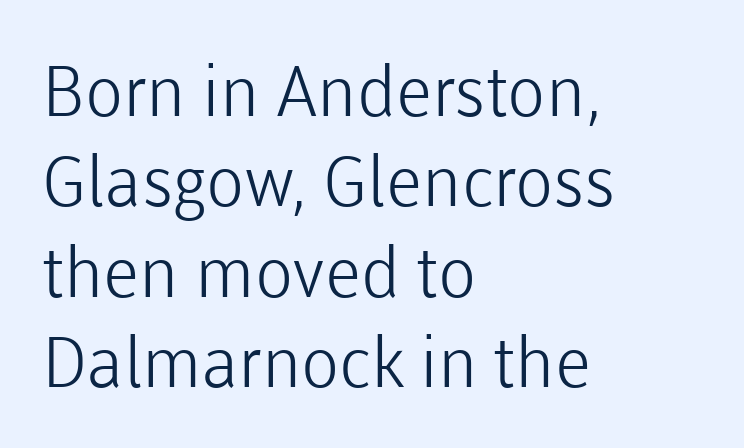
Q: Is the text bold? A: No.
Q: Is the text italic (slanted)? A: No, it is upright.
Q: Is the typeface a serif or a sans-serif typeface? A: Sans-serif.
Q: Is the text underlined? A: No.
Q: How is the paragraph aligned? A: Left-aligned.
Q: Is the spacing between letters normal or unusually wide? A: Normal.
Q: Is the spacing between lines tight, normal or loose? A: Normal.
Q: Width (condensed, normal, or wide)? A: Normal.
Q: Stroke contrast? A: Low.
Q: x-height? A: Medium.
Q: Monospaced? A: No.
